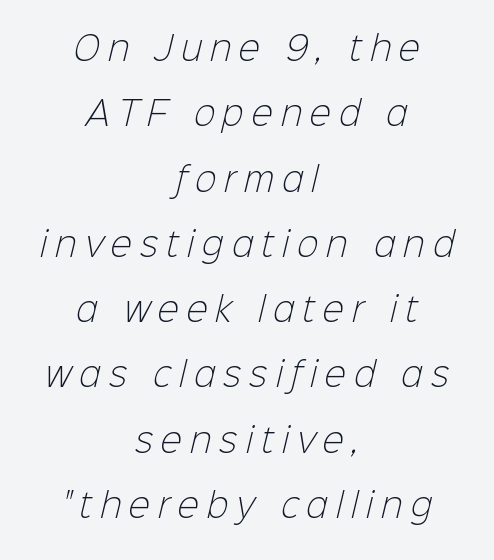
The image shows 32 px light sans-serif type; set centered, loose line spacing (2.04x), unusually wide letter spacing (+0.25 em), not underlined; low stroke contrast and a medium x-height.
